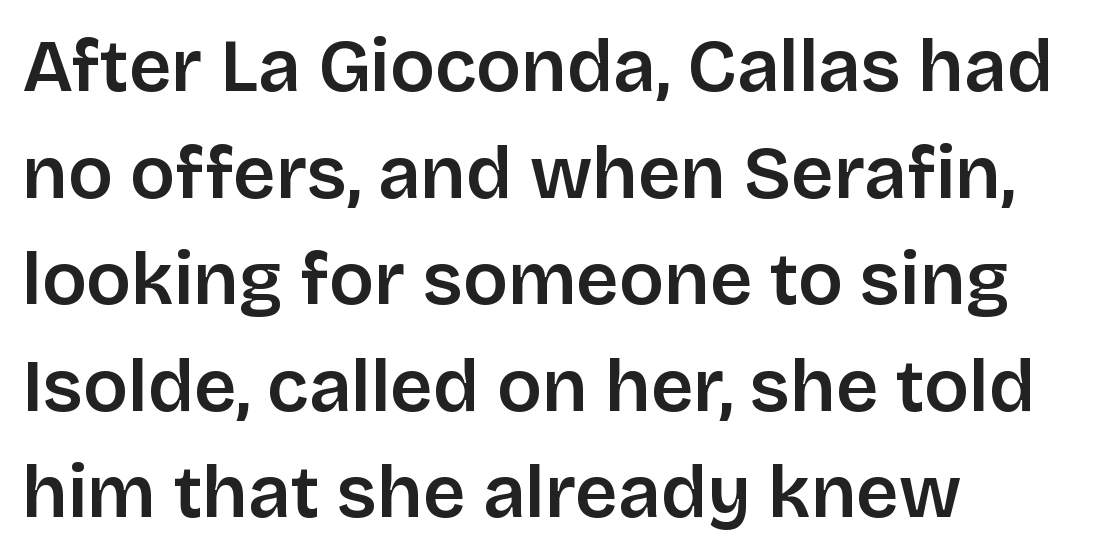
The image shows 74 px semibold sans-serif type, upright; set left-aligned, normal line spacing (1.44x), normal letter spacing, not underlined; low stroke contrast and a large x-height.
